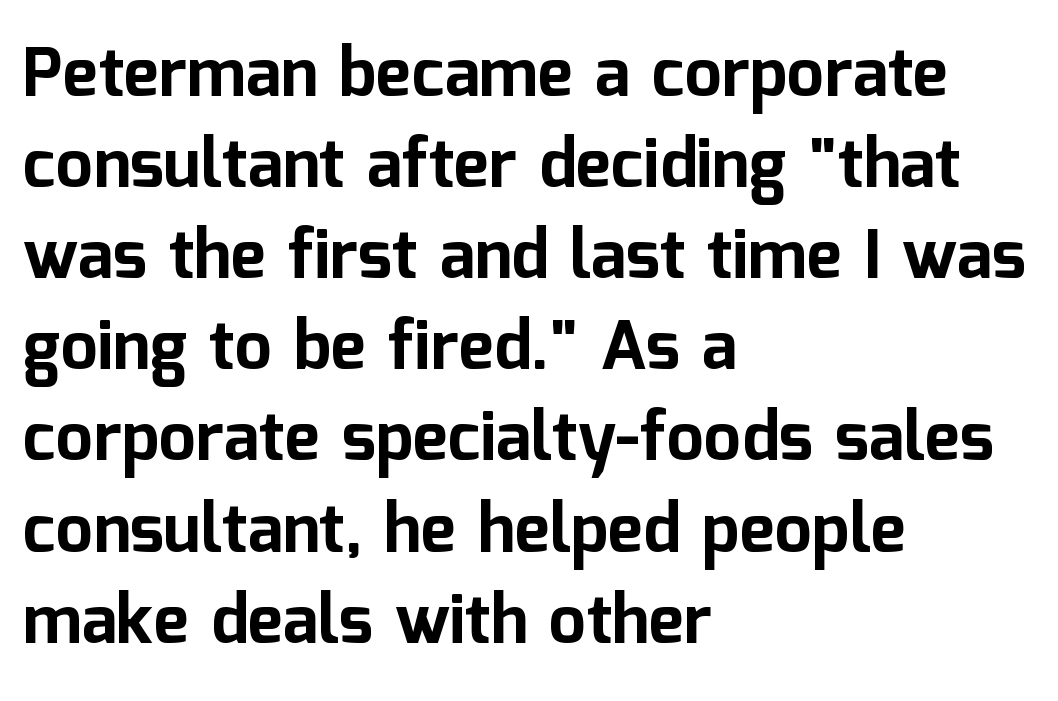
{"serif": "no", "italic": "no", "bold": "yes", "weight": "bold", "width": "normal", "stroke_contrast": "low", "x_height": "medium", "monospaced": "no", "underline": "no", "align": "left", "line_spacing": "normal", "line_spacing_ratio": 1.36, "letter_spacing": "normal", "letter_spacing_em": 0.0, "glyph_px": 67}
